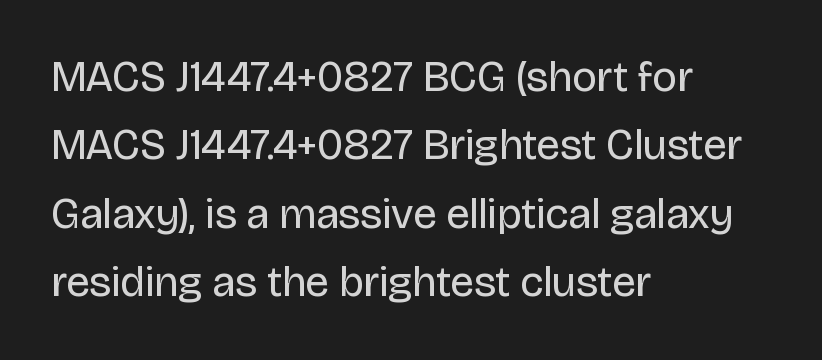
The gap between lines stays unmarked. Weight: in the light-to-regular range. The compositor pushed each line to the left boundary. Does the lettering tilt? It doesn't — this is upright. The block of text has a typical density, with ordinary space between rows.
